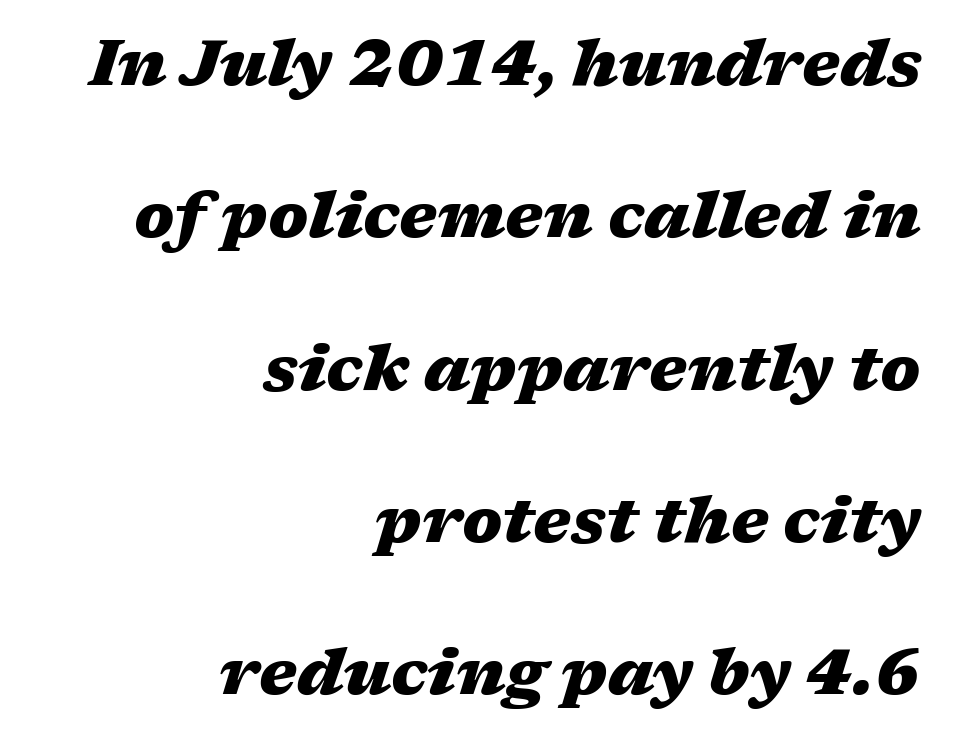
{"italic": "yes", "lean": "right", "slant_degrees": 17, "bold": "yes", "weight": "heavy", "width": "wide", "stroke_contrast": "medium", "x_height": "medium", "monospaced": "no", "underline": "no", "align": "right", "line_spacing": "loose", "line_spacing_ratio": 2.38, "letter_spacing": "normal", "letter_spacing_em": 0.0, "glyph_px": 64}
